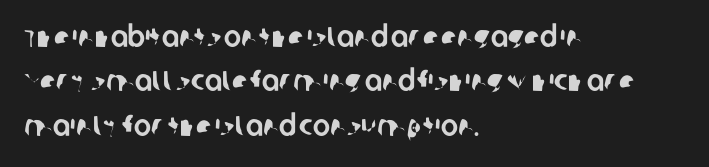
Q: Is the typeface a serif or a sans-serif typeface? A: Sans-serif.
Q: Is the text underlined? A: No.
Q: How is the paragraph aligned? A: Left-aligned.
Q: Is the spacing between letters normal or unusually wide? A: Normal.
Q: Is the spacing between lines tight, normal or loose? A: Normal.
Q: Width (condensed, normal, or wide)? A: Normal.
Q: Stroke contrast? A: Low.
Q: x-height? A: Large.
Q: Monospaced? A: No.
